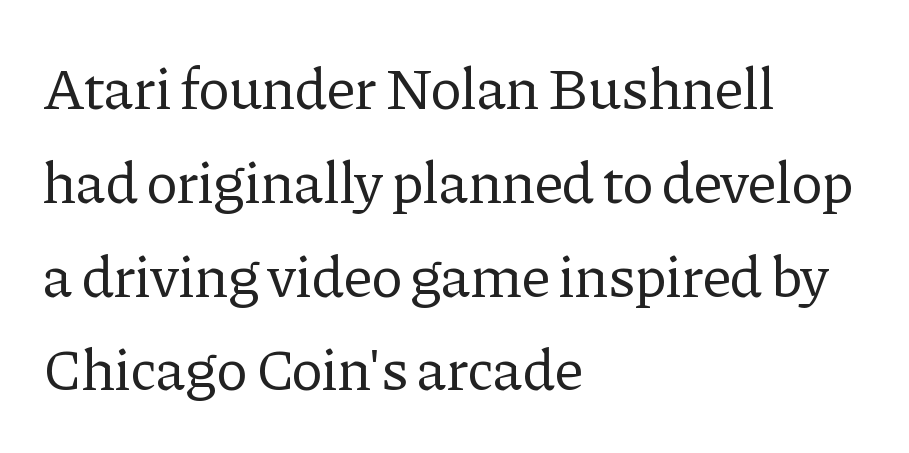
The image shows 59 px regular-weight serif type, upright; set left-aligned, normal line spacing (1.59x), normal letter spacing, not underlined; low stroke contrast and a medium x-height.
